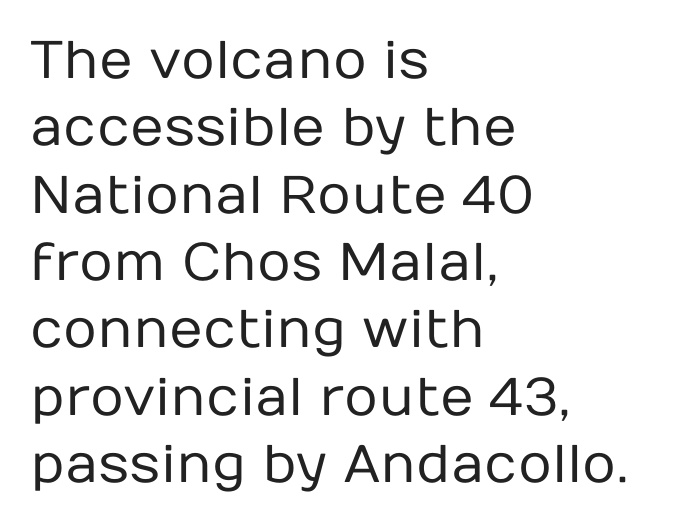
{"serif": "no", "italic": "no", "bold": "no", "weight": "regular", "width": "normal", "stroke_contrast": "low", "x_height": "medium", "monospaced": "no", "underline": "no", "align": "left", "line_spacing": "normal", "line_spacing_ratio": 1.27, "letter_spacing": "normal", "letter_spacing_em": 0.0, "glyph_px": 53}
